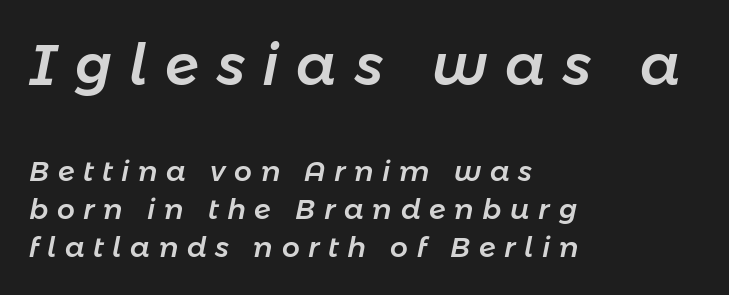
Think of a printed novel: that variable character pitch is what you see here. Does the bottom block carry the larger type? No, the top block does. Line spacing here is normal. Compared with a centered layout, this one pins lines to the left instead. The whole block is typeset with a tilt. A clean baseline with only descenders dipping below it.
